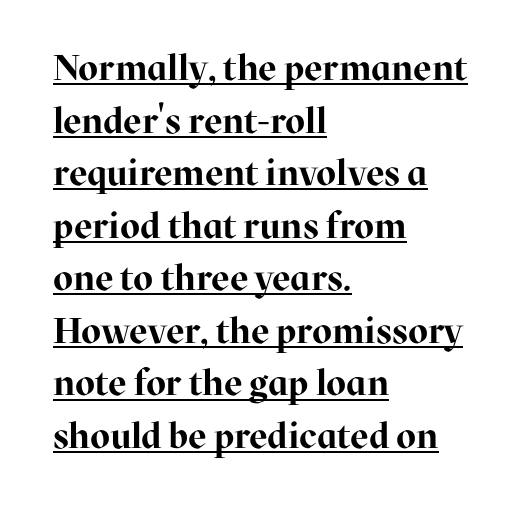
{"serif": "yes", "italic": "no", "bold": "yes", "weight": "bold", "width": "normal", "stroke_contrast": "high", "x_height": "medium", "monospaced": "no", "underline": "yes", "align": "left", "line_spacing": "normal", "line_spacing_ratio": 1.46, "letter_spacing": "normal", "letter_spacing_em": 0.0, "glyph_px": 36}
